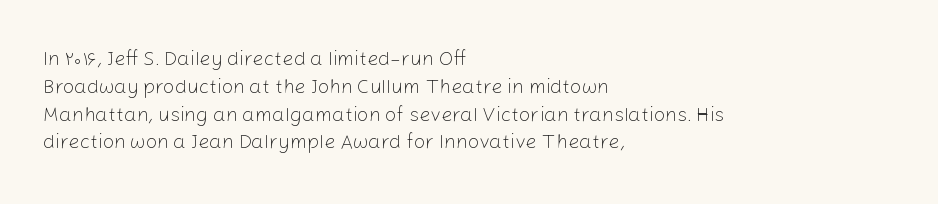
Nothing heavy about these letters — not bold at all. Compared with a centered layout, this one pins lines to the left instead. Spacing between characters is what you'd get straight out of the box. Posture: vertical. Anything drawn beneath the words? Only blank space.
